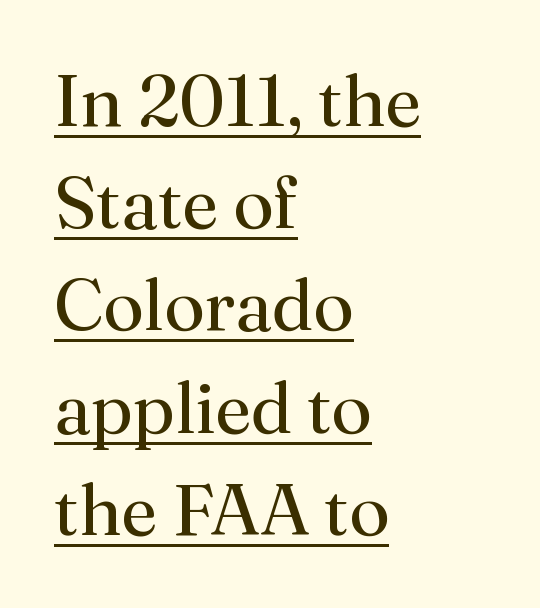
{"serif": "yes", "italic": "no", "bold": "no", "weight": "regular", "width": "normal", "stroke_contrast": "medium", "x_height": "small", "monospaced": "no", "underline": "yes", "align": "left", "line_spacing": "normal", "line_spacing_ratio": 1.4, "letter_spacing": "normal", "letter_spacing_em": 0.0, "glyph_px": 73}
